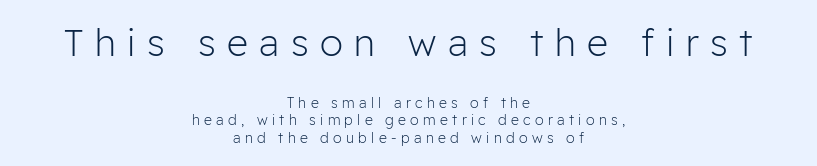
Look at the tracking — it's clearly loosened, letters drifting apart. Reading top to bottom, the characters get smaller at the block break. The axis of the letterforms is exactly vertical. Ink coverage per letter is moderate at most.
